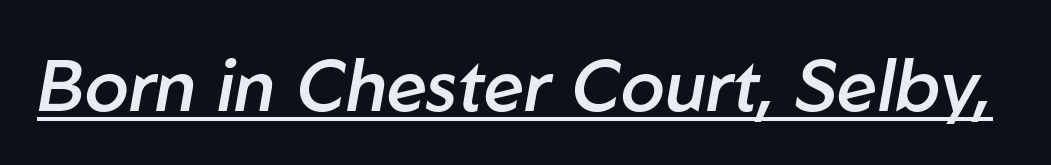
In terms of posture, this sample is oblique. These lines carry some extra weight — a demibold, not a full bold. Here the designer chose a conventional face with non-uniform glyph widths. Caption: standard tracking, unaltered. Quick note: underline on.
